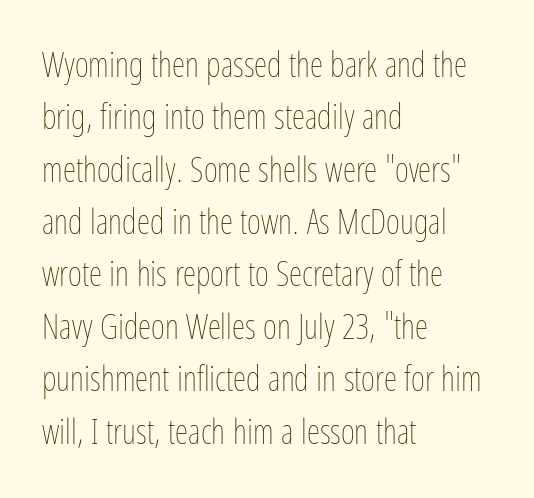
{"italic": "no", "bold": "no", "weight": "thin", "width": "condensed", "stroke_contrast": "low", "x_height": "medium", "monospaced": "no", "underline": "no", "align": "left", "line_spacing": "normal", "line_spacing_ratio": 1.54, "letter_spacing": "normal", "letter_spacing_em": 0.0, "glyph_px": 34}
